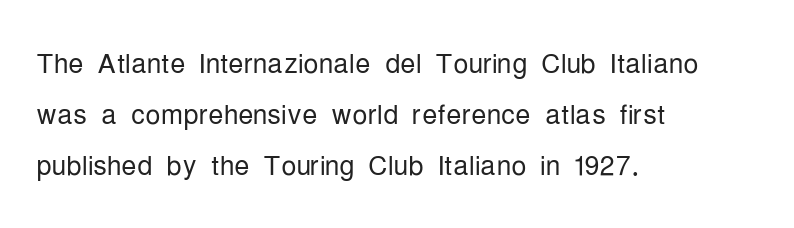
Q: Is the text bold? A: No.
Q: Is the text italic (slanted)? A: No, it is upright.
Q: Is the typeface a serif or a sans-serif typeface? A: Sans-serif.
Q: Is the text underlined? A: No.
Q: How is the paragraph aligned? A: Left-aligned.
Q: Is the spacing between letters normal or unusually wide? A: Normal.
Q: Is the spacing between lines tight, normal or loose? A: Normal.
Q: Width (condensed, normal, or wide)? A: Condensed.
Q: Stroke contrast? A: Low.
Q: x-height? A: Medium.
Q: Monospaced? A: No.
